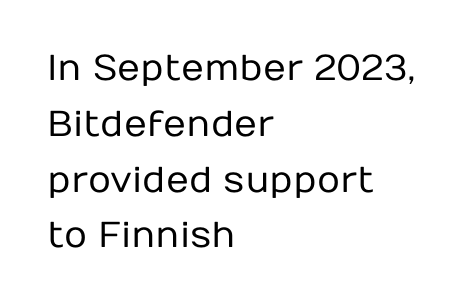
Q: Is the text bold? A: No.
Q: Is the text italic (slanted)? A: No, it is upright.
Q: Is the typeface a serif or a sans-serif typeface? A: Sans-serif.
Q: Is the text underlined? A: No.
Q: How is the paragraph aligned? A: Left-aligned.
Q: Is the spacing between letters normal or unusually wide? A: Normal.
Q: Is the spacing between lines tight, normal or loose? A: Normal.
Q: Width (condensed, normal, or wide)? A: Normal.
Q: Stroke contrast? A: Low.
Q: x-height? A: Medium.
Q: Monospaced? A: No.
